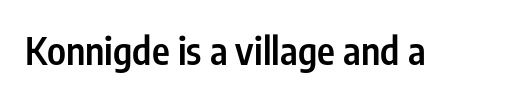
{"serif": "no", "italic": "no", "bold": "semi", "weight": "semibold", "width": "condensed", "stroke_contrast": "low", "x_height": "medium", "monospaced": "no", "underline": "no", "letter_spacing": "normal", "letter_spacing_em": 0.0, "glyph_px": 38}
